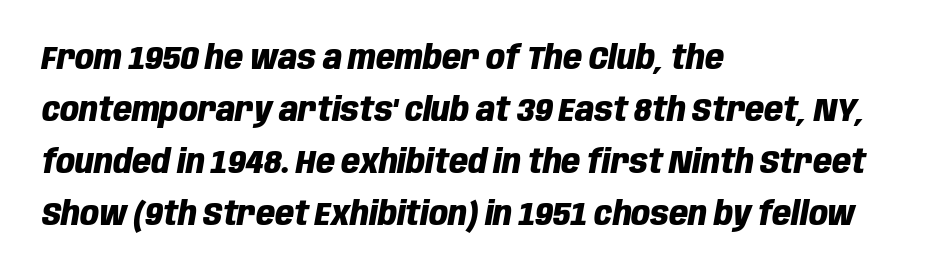
Q: Is the text bold? A: Yes.
Q: Is the text italic (slanted)? A: Yes, it leans right by about 10 degrees.
Q: Is the text underlined? A: No.
Q: How is the paragraph aligned? A: Left-aligned.
Q: Is the spacing between letters normal or unusually wide? A: Normal.
Q: Is the spacing between lines tight, normal or loose? A: Normal.
Q: Width (condensed, normal, or wide)? A: Condensed.
Q: Stroke contrast? A: Low.
Q: x-height? A: Large.
Q: Monospaced? A: No.
